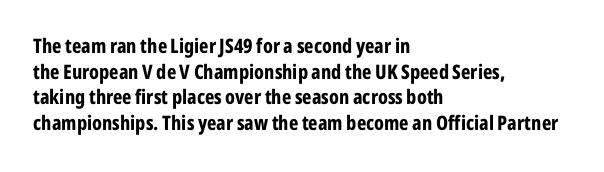
The letters stand straight up with perfectly vertical stems. The space directly below the letters is spotless. Letter spacing: default. Bold? Absolutely — the strokes are thick and heavy. The leading is moderate, giving the passage an even texture. The lines in this sample share a left origin and differ only in where they stop.
